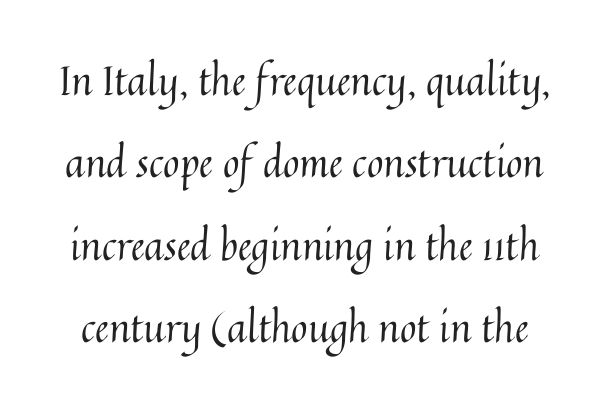
Tracking value appears to be zero — textbook default spacing. The specimen omits any rule beneath the text block's lines. Looks like regular typesetting: each glyph gets only the width it needs.
